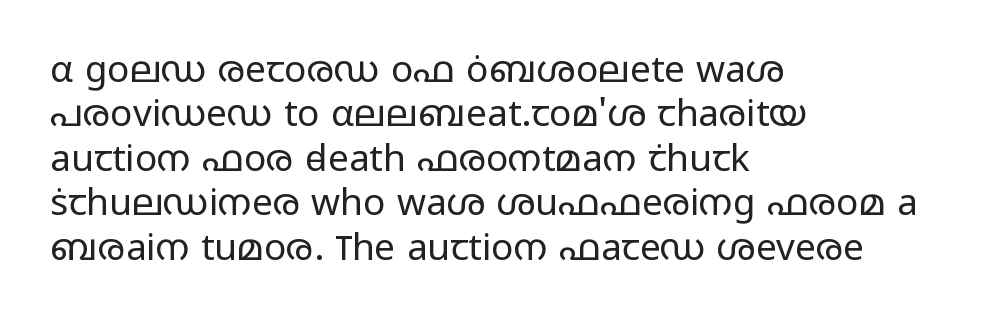
{"serif": "no", "italic": "no", "bold": "no", "weight": "regular", "width": "wide", "stroke_contrast": "low", "x_height": "medium", "monospaced": "no", "underline": "no", "align": "left", "line_spacing_ratio": 1.2, "letter_spacing": "normal", "letter_spacing_em": 0.0, "glyph_px": 37}
